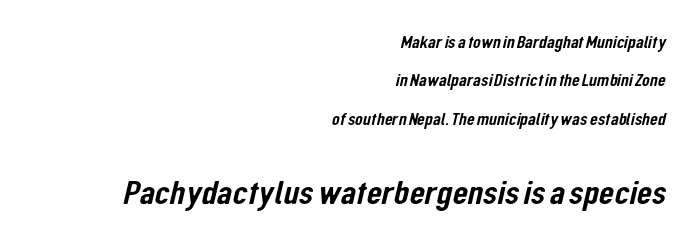
The image shows 35 px condensed sans-serif type; set right-aligned, loose line spacing (2.13x), normal letter spacing, not underlined; the second (bottom) block is 1.94x larger; low stroke contrast and a medium x-height.
